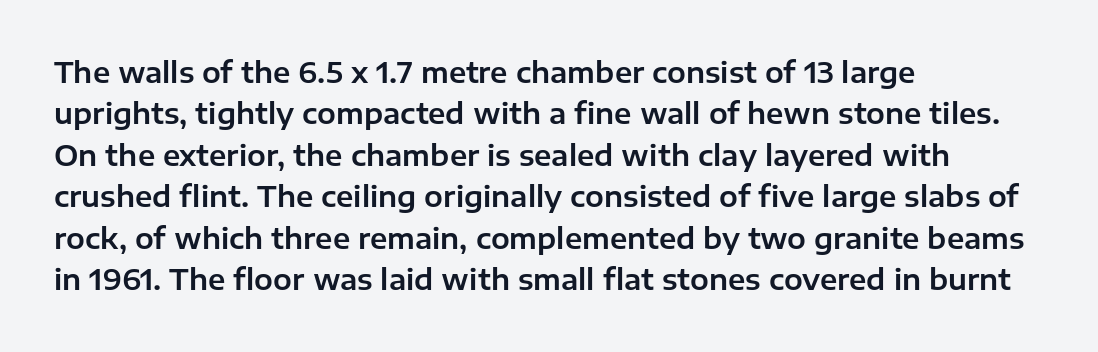
Left-aligned paragraph, ragged on the right. Notice how the stems are strictly vertical — no italics here. Varying glyph widths throughout — classic text-font behaviour. This block has exactly the height ordinary leading produces. Stroke terminals: plain, sans-serif. Glyph-to-glyph distance matches everyday printed text.
